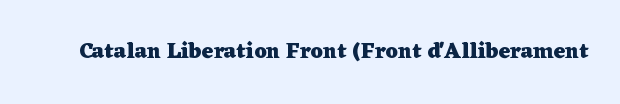
Short note: letters normally spaced. Words float on clear page, feet unadorned. The letters stand upright; this is a roman face. Heavy, bold letterforms.
